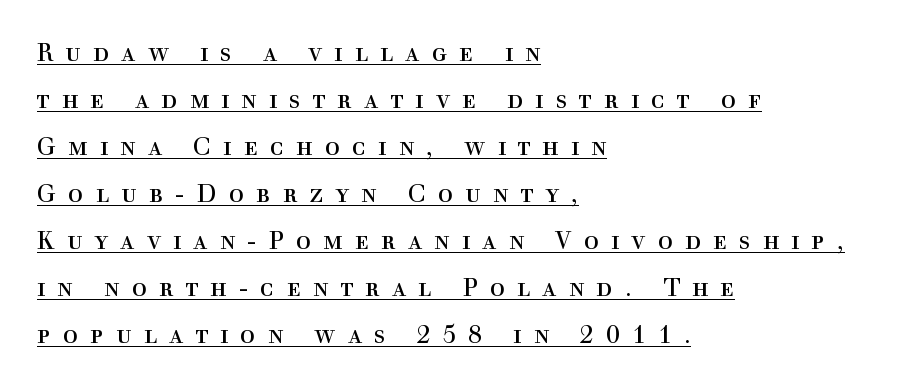
{"italic": "no", "bold": "no", "underline": "yes", "align": "left", "line_spacing_ratio": 1.88, "letter_spacing": "wide", "letter_spacing_em": 0.48, "glyph_px": 25}
